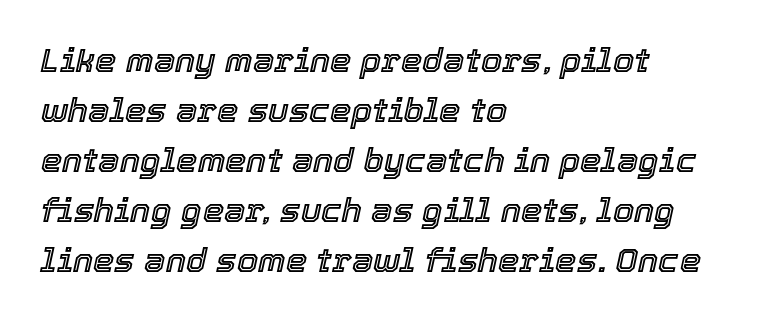
The rendering keeps characters at their native spacing. The paragraph has a hard left edge and a soft right edge. The rows are spaced the way most documents space them. Observe the lean: these are italic letterforms. This rendering features lettering with no underline. Each letter keeps its own natural width here, so spacing adapts to shape.
